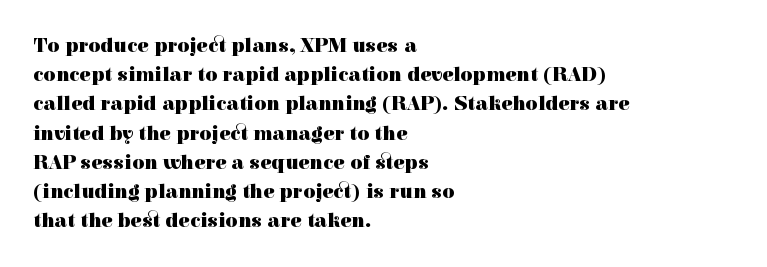
Q: Is the text bold? A: Yes.
Q: Is the text italic (slanted)? A: No, it is upright.
Q: Is the text underlined? A: No.
Q: How is the paragraph aligned? A: Left-aligned.
Q: Is the spacing between letters normal or unusually wide? A: Normal.
Q: Is the spacing between lines tight, normal or loose? A: Normal.
